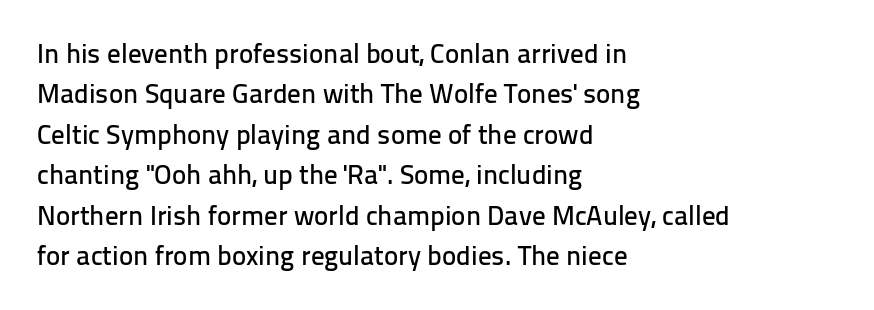
{"italic": "no", "underline": "no", "align": "left", "line_spacing": "normal", "line_spacing_ratio": 1.5, "letter_spacing": "normal", "letter_spacing_em": 0.0, "glyph_px": 27}
